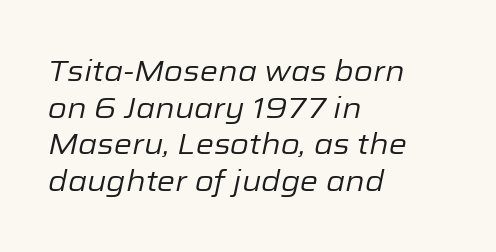
{"italic": "yes", "lean": "right", "slant_degrees": 12, "bold": "no", "weight": "regular", "width": "normal", "stroke_contrast": "low", "x_height": "medium", "monospaced": "no", "underline": "no", "align": "left", "line_spacing": "normal", "line_spacing_ratio": 1.26, "letter_spacing": "normal", "letter_spacing_em": 0.0, "glyph_px": 29}
